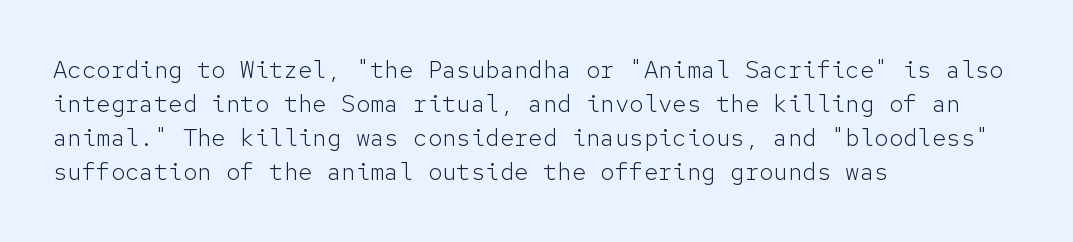
Just letters on the line, the space beneath them empty. The lines sit at an ordinary, default distance from one another. Reading down the block, your eye returns to a fixed left position each line. Think standard paragraph weight, or any step lighter than that.
